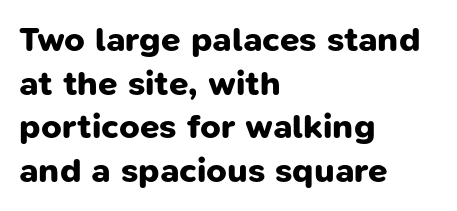
This sample uses plain, unmodified letter spacing. Casual observation: everything's shoved over to the left. This sample has the flowing, uneven cadence of proportional lettering. I'd call this a sans setting — the letters go barefoot. The words here are not underlined. Its strokes are broad and dark, the hallmark of bold type.
